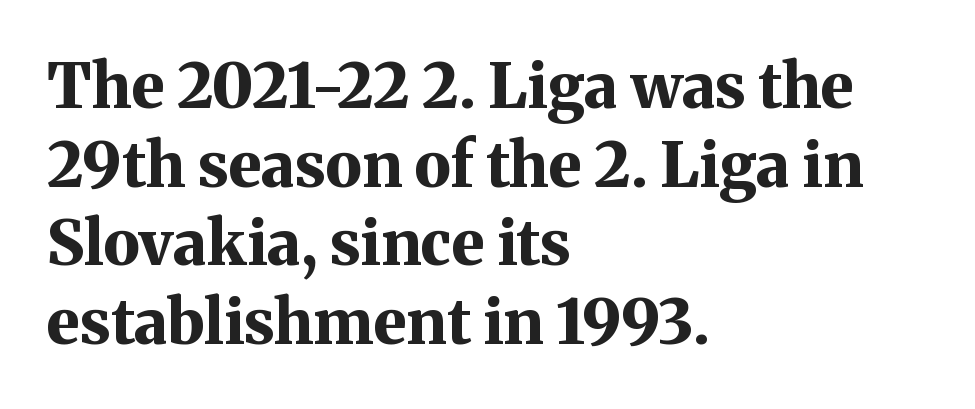
Q: Is the text bold? A: Yes.
Q: Is the text italic (slanted)? A: No, it is upright.
Q: Is the typeface a serif or a sans-serif typeface? A: Serif.
Q: Is the text underlined? A: No.
Q: How is the paragraph aligned? A: Left-aligned.
Q: Is the spacing between letters normal or unusually wide? A: Normal.
Q: Is the spacing between lines tight, normal or loose? A: Normal.
Q: Width (condensed, normal, or wide)? A: Normal.
Q: Stroke contrast? A: Medium.
Q: x-height? A: Medium.
Q: Monospaced? A: No.
